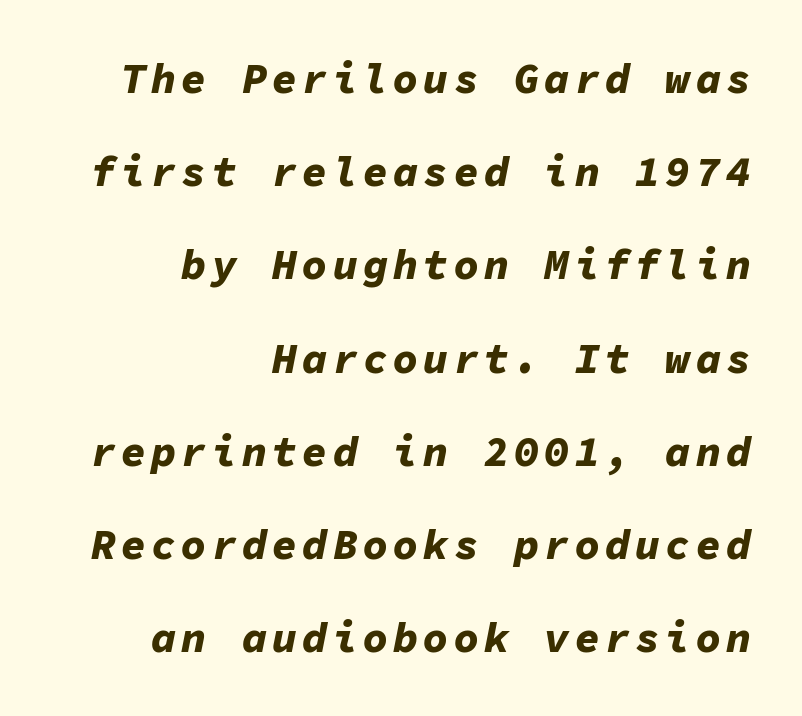
Q: Is the text bold? A: Yes.
Q: Is the text italic (slanted)? A: Yes, it leans right by about 11 degrees.
Q: Is the text underlined? A: No.
Q: How is the paragraph aligned? A: Right-aligned.
Q: Is the spacing between lines tight, normal or loose? A: Loose.
Q: Width (condensed, normal, or wide)? A: Normal.
Q: Stroke contrast? A: Low.
Q: x-height? A: Medium.
Q: Monospaced? A: Yes.
